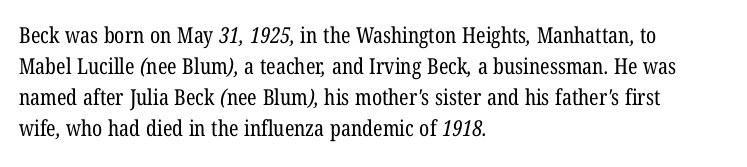
{"bold": "no", "underline": "no", "align": "left", "line_spacing": "normal", "line_spacing_ratio": 1.41, "letter_spacing": "normal", "letter_spacing_em": 0.0, "glyph_px": 22}
